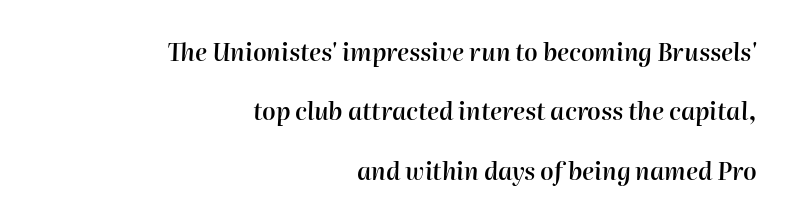
Q: Is the text bold? A: Semi-bold.
Q: Is the text italic (slanted)? A: Yes, it leans right by about 2 degrees.
Q: Is the text underlined? A: No.
Q: How is the paragraph aligned? A: Right-aligned.
Q: Is the spacing between letters normal or unusually wide? A: Normal.
Q: Is the spacing between lines tight, normal or loose? A: Loose.
